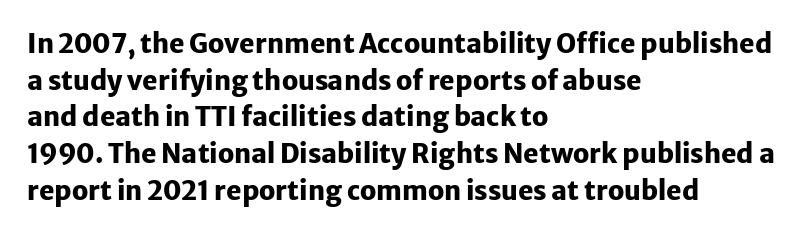
Q: Is the text bold? A: Yes.
Q: Is the text italic (slanted)? A: No, it is upright.
Q: Is the text underlined? A: No.
Q: How is the paragraph aligned? A: Left-aligned.
Q: Is the spacing between letters normal or unusually wide? A: Normal.
Q: Is the spacing between lines tight, normal or loose? A: Normal.
